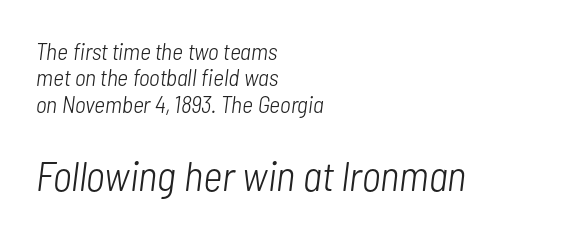
No letter is thick-stroked: the sample isn't bold. Clear beneath every line of the passage. Honestly, the letter spacing is just normal — you wouldn't notice it. The face used here is proportionally spaced, like ordinary book or web type.
